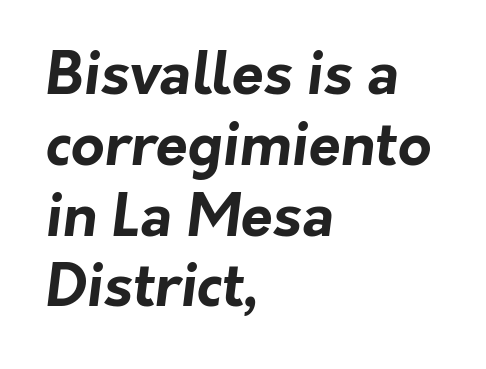
The face used here is rendered with its standard letterfit. Each letter keeps its own natural width here, so spacing adapts to shape. Each line starts at the same left margin while the right side varies. The glyphs have the mass of a bold cut.
